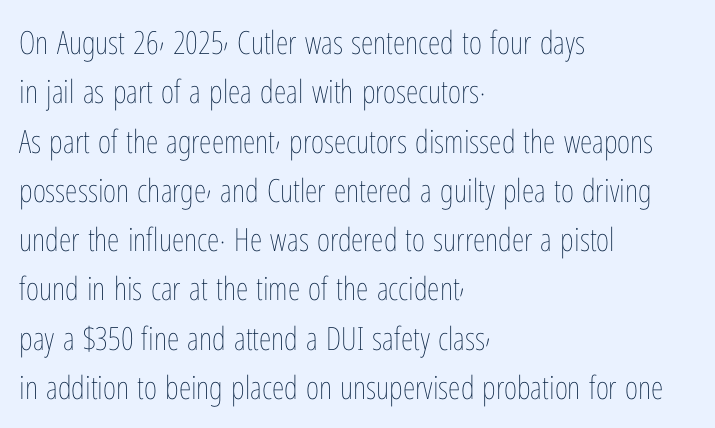
The image shows 32 px thin, condensed type, upright; set left-aligned, normal line spacing (1.54x), normal letter spacing, not underlined; low stroke contrast and a medium x-height.
